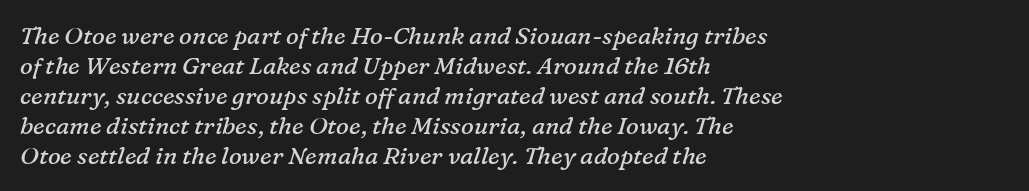
The image shows 24 px text type, italic (leaning right); set left-aligned, normal line spacing (1.25x), normal letter spacing, not underlined.
